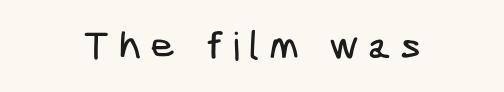
{"serif": "no", "width": "condensed", "stroke_contrast": "low", "x_height": "medium", "underline": "no", "align": "center", "letter_spacing": "wide", "letter_spacing_em": 0.23, "glyph_px": 39}
